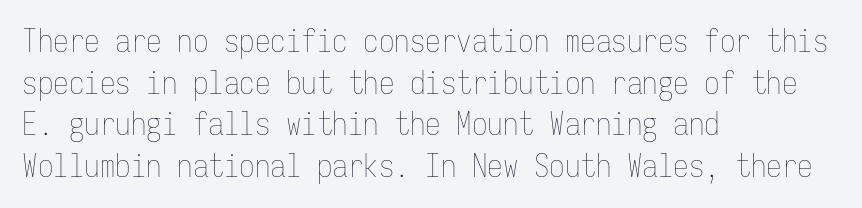
Ink coverage per letter is moderate at most. Layout note: lines flush left. A typesetter would call this leading conventional body-copy spacing. Rule under the text: the space is simply empty. Think of a typewriter: that constant character pitch is what you see here.
